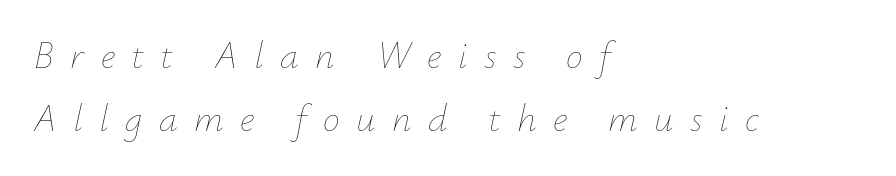
The font sits on the lighter half of the weight spectrum, regular included. Look at the tracking — it's clearly loosened, letters drifting apart. Each row of text sits above clean, open space. Line spacing here is normal. Note the varied advance widths — an 'i' is clearly narrower than an 'm'. Style check: oblique.
